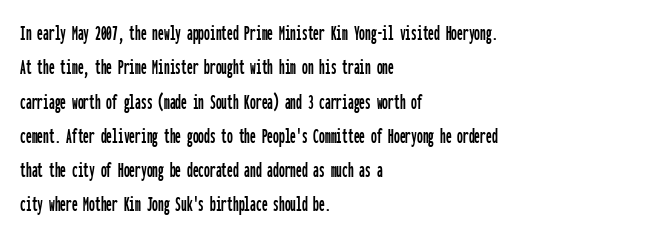
Q: Is the text italic (slanted)? A: No, it is upright.
Q: Is the text underlined? A: No.
Q: How is the paragraph aligned? A: Left-aligned.
Q: Is the spacing between letters normal or unusually wide? A: Normal.
Q: Is the spacing between lines tight, normal or loose? A: Normal.
